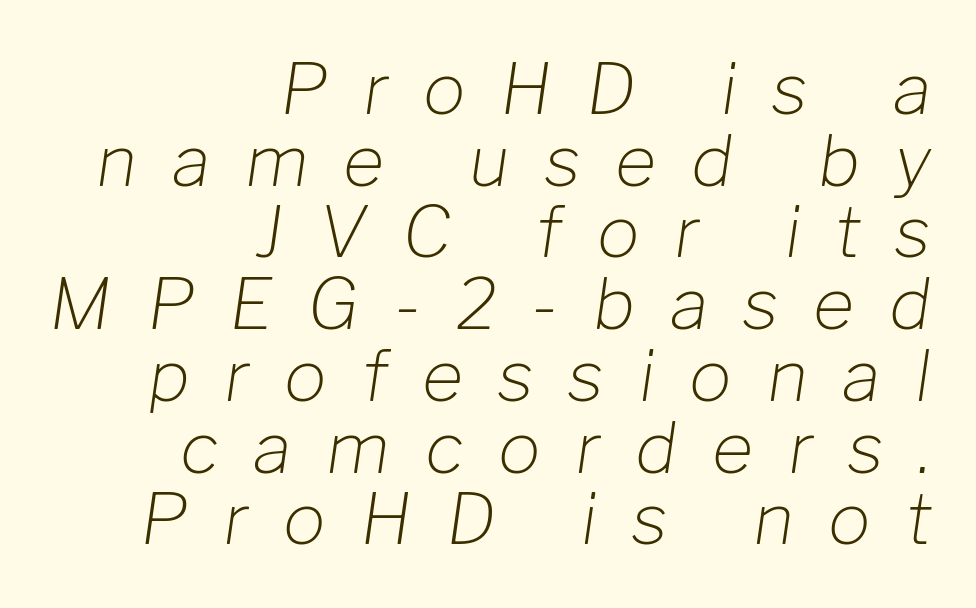
The image shows 71 px light type, italic (leaning right); set right-aligned, tight line spacing (1.01x), unusually wide letter spacing (+0.49 em), not underlined; low stroke contrast and a medium x-height.
